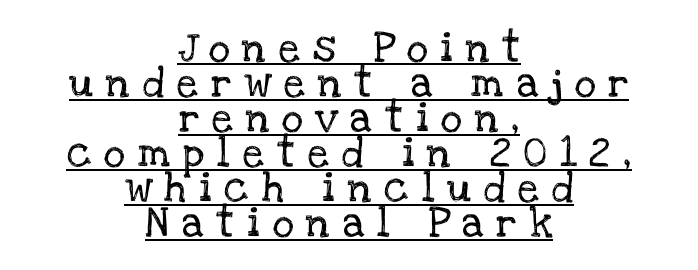
Caption: expanded tracking, letters set apart. Note: serifs present on the glyphs. This sample uses an upright cut, with every glyph sitting square on the baseline. Underlining? Definitely there. Note the varied advance widths — an 'i' is clearly narrower than an 'm'.
